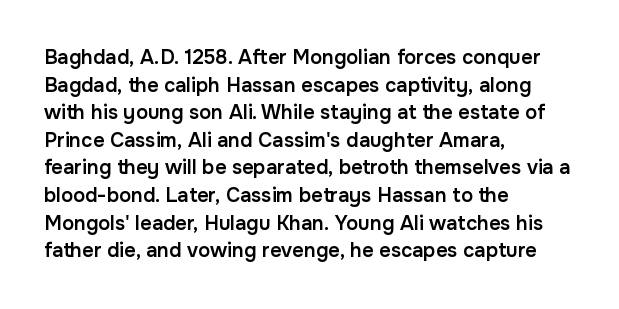
{"italic": "no", "bold": "semi", "underline": "no", "align": "left", "line_spacing": "normal", "line_spacing_ratio": 1.38, "letter_spacing": "normal", "letter_spacing_em": 0.0, "glyph_px": 20}
